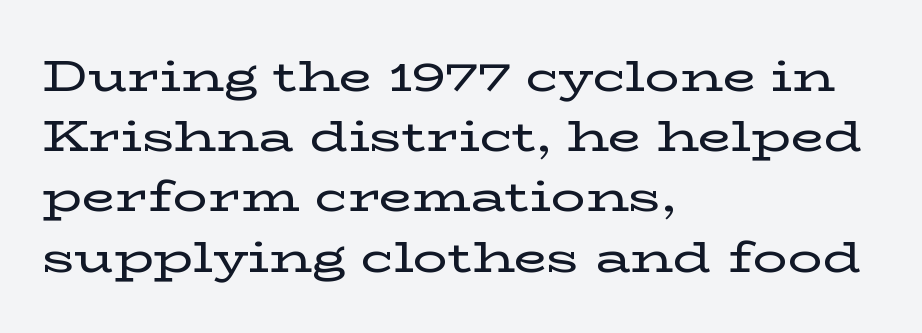
Q: Is the text italic (slanted)? A: No, it is upright.
Q: Is the typeface a serif or a sans-serif typeface? A: Serif.
Q: Is the text underlined? A: No.
Q: How is the paragraph aligned? A: Left-aligned.
Q: Is the spacing between letters normal or unusually wide? A: Normal.
Q: Is the spacing between lines tight, normal or loose? A: Normal.
Q: Width (condensed, normal, or wide)? A: Wide.
Q: Stroke contrast? A: Low.
Q: x-height? A: Medium.
Q: Monospaced? A: No.
